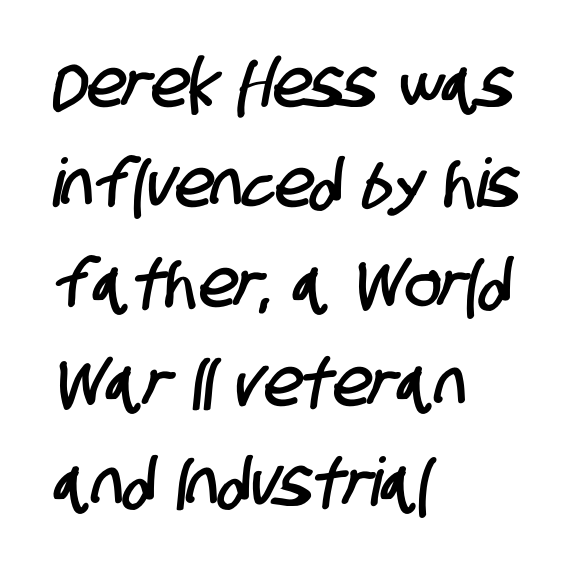
The image shows 67 px condensed sans-serif type; set left-aligned, normal line spacing (1.49x), normal letter spacing, not underlined; low stroke contrast and a large x-height.
